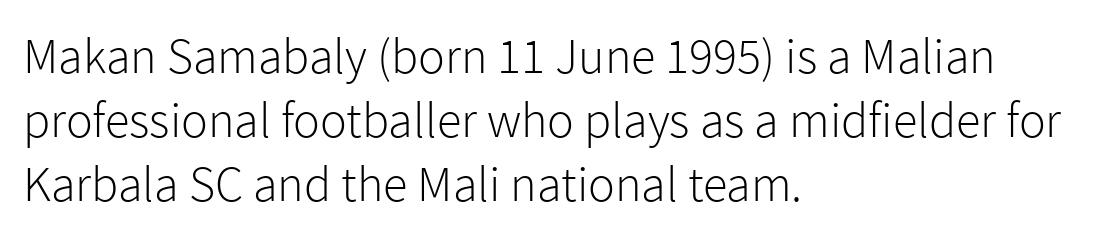
Q: Is the text bold? A: No.
Q: Is the text italic (slanted)? A: No, it is upright.
Q: Is the typeface a serif or a sans-serif typeface? A: Sans-serif.
Q: Is the text underlined? A: No.
Q: How is the paragraph aligned? A: Left-aligned.
Q: Is the spacing between letters normal or unusually wide? A: Normal.
Q: Is the spacing between lines tight, normal or loose? A: Normal.
Q: Width (condensed, normal, or wide)? A: Normal.
Q: Stroke contrast? A: Low.
Q: x-height? A: Medium.
Q: Monospaced? A: No.
